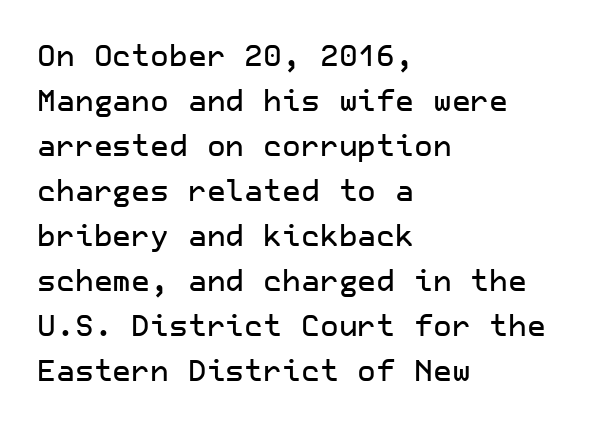
Q: Is the text italic (slanted)? A: No, it is upright.
Q: Is the typeface a serif or a sans-serif typeface? A: Sans-serif.
Q: Is the text underlined? A: No.
Q: How is the paragraph aligned? A: Left-aligned.
Q: Is the spacing between letters normal or unusually wide? A: Normal.
Q: Is the spacing between lines tight, normal or loose? A: Normal.
Q: Width (condensed, normal, or wide)? A: Normal.
Q: Stroke contrast? A: Low.
Q: x-height? A: Medium.
